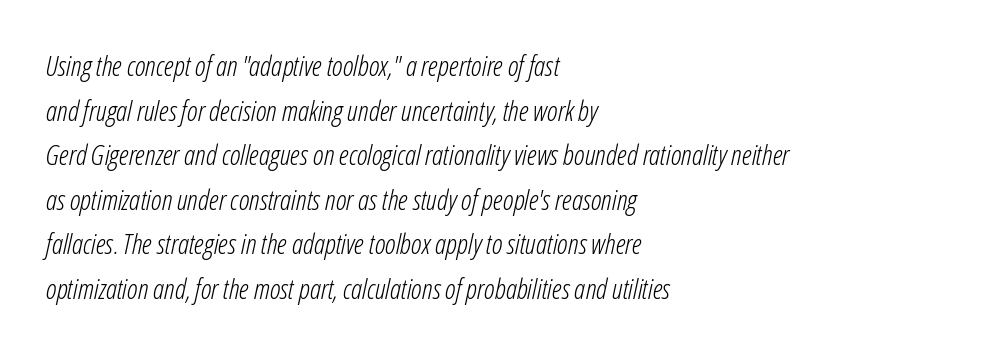
Unbolded letterforms with no extra heft. In terms of letterspacing, this is plain default setting. Italic: yes, the glyphs are oblique. All the whitespace from short lines collects on the right. Plain, unruled lines of type.
